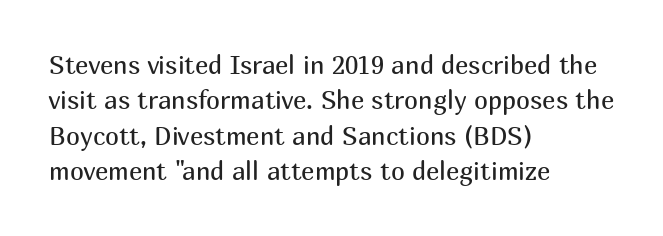
Q: Is the text bold? A: No.
Q: Is the text italic (slanted)? A: No, it is upright.
Q: Is the text underlined? A: No.
Q: How is the paragraph aligned? A: Left-aligned.
Q: Is the spacing between letters normal or unusually wide? A: Normal.
Q: Is the spacing between lines tight, normal or loose? A: Normal.
